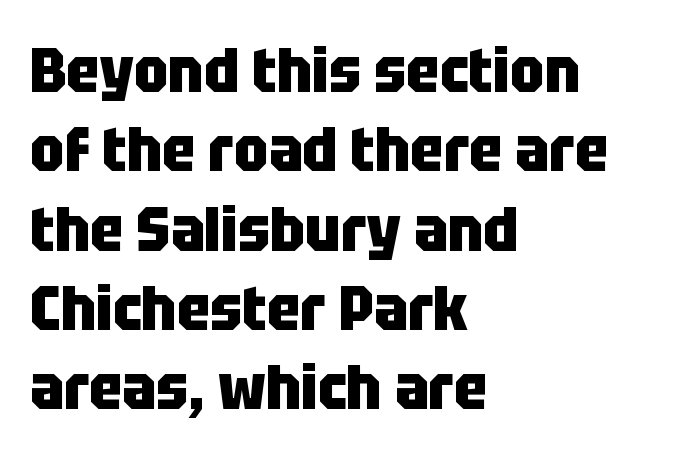
The image shows 62 px heavy, condensed sans-serif type, upright; set left-aligned, normal line spacing (1.28x), normal letter spacing, not underlined; low stroke contrast and a large x-height.
